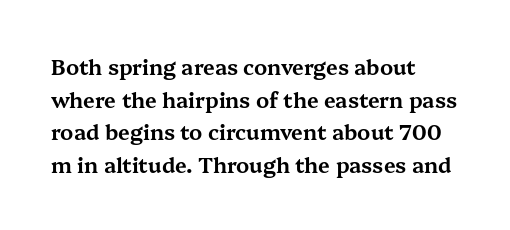
The image shows 21 px text type, upright; set left-aligned, normal line spacing (1.55x), normal letter spacing, not underlined.
